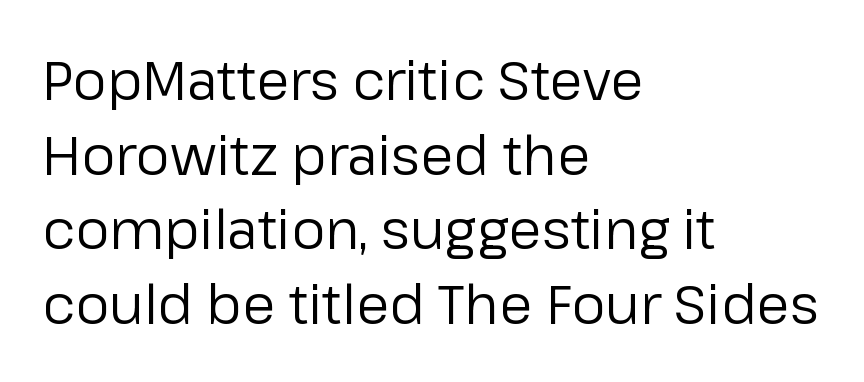
The image shows 54 px regular-weight sans-serif type, upright; set left-aligned, normal line spacing (1.38x), normal letter spacing, not underlined; low stroke contrast and a medium x-height.
